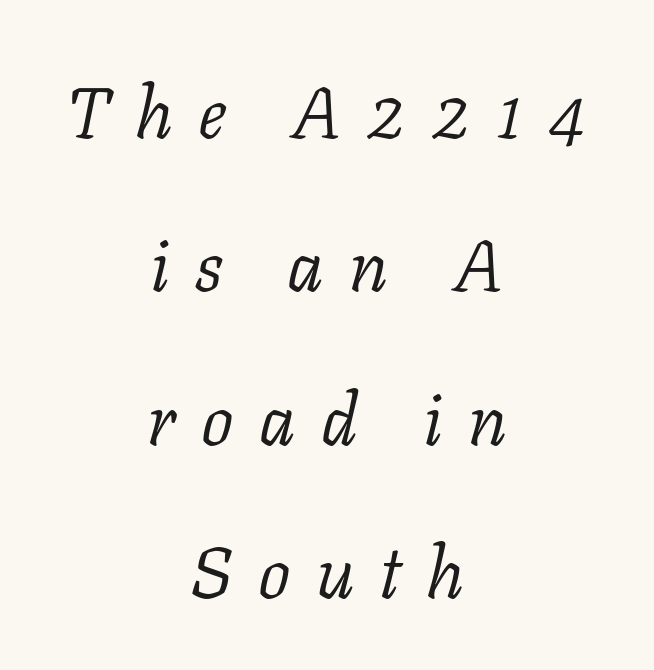
Words float on clear page, feet unadorned. Baseline-to-baseline distance is far greater than the letter height. When letters slant like this, we call the style italic. Think of a printed novel: that variable character pitch is what you see here. These lines stack symmetrically, like a column narrowing and widening about its center. The type family on display is of the serif kind.
